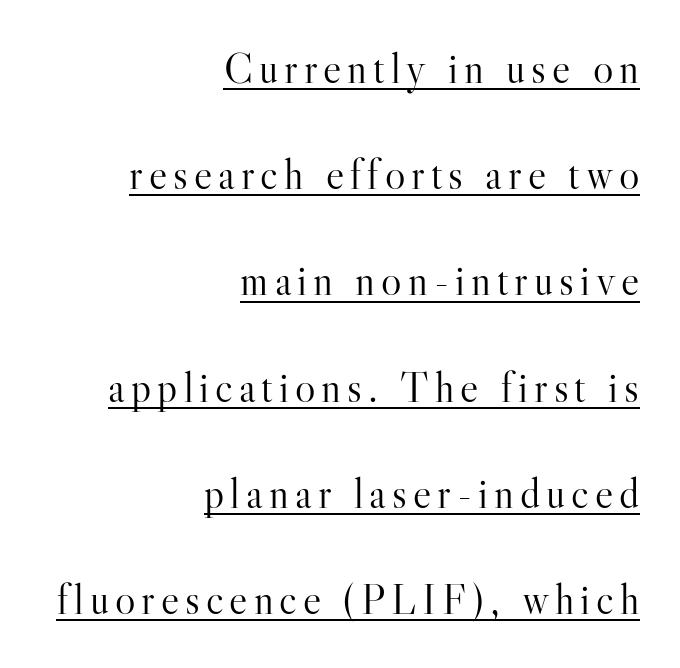
Q: Is the text bold? A: No.
Q: Is the text italic (slanted)? A: No, it is upright.
Q: Is the typeface a serif or a sans-serif typeface? A: Serif.
Q: Is the text underlined? A: Yes.
Q: How is the paragraph aligned? A: Right-aligned.
Q: Is the spacing between lines tight, normal or loose? A: Loose.
Q: Width (condensed, normal, or wide)? A: Normal.
Q: Stroke contrast? A: High.
Q: x-height? A: Small.
Q: Monospaced? A: No.
